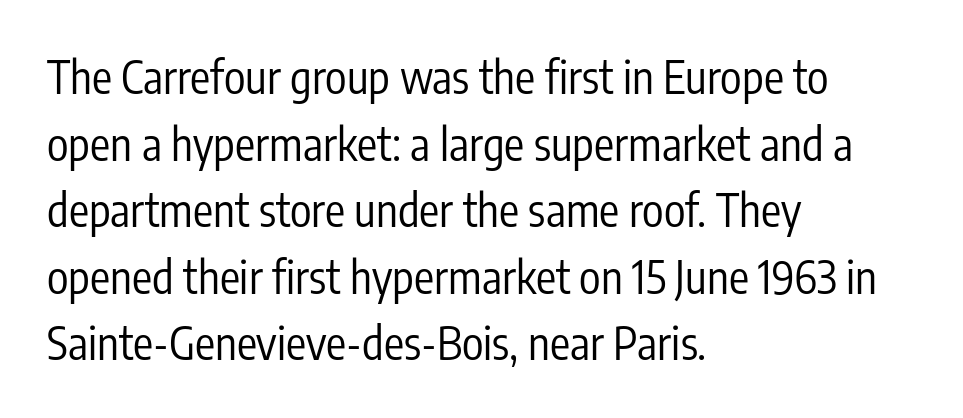
Inter-character spacing is left at the font's built-in metrics. Here the designer chose a conventional face with non-uniform glyph widths. Decoration check: the copy has no underline. Vertically, the passage feels balanced, rows spaced as you'd expect.
